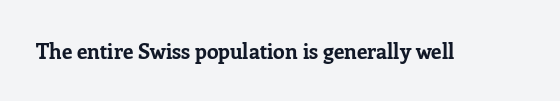
{"italic": "no", "bold": "yes", "underline": "no", "letter_spacing": "normal", "letter_spacing_em": 0.0, "glyph_px": 21}
